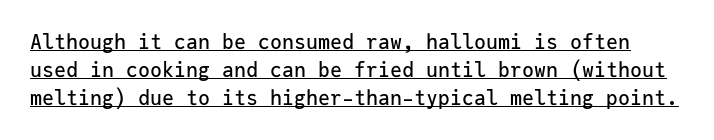
The image shows 20 px text type, upright; set normal line spacing (1.4x), normal letter spacing, underlined.
